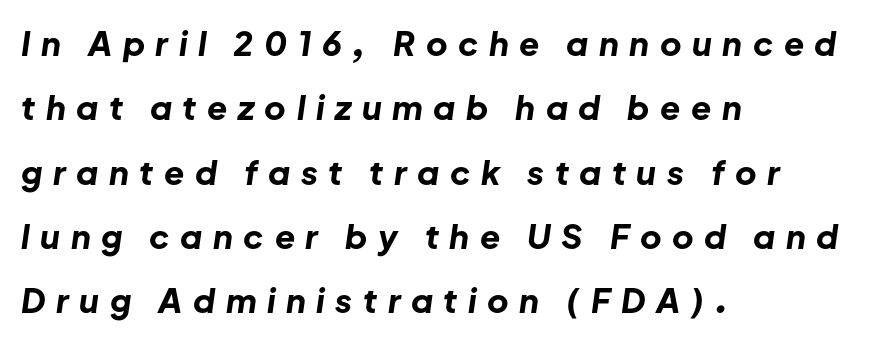
The paragraph shown leans on its left margin. Is this a fixed-width face? No — the glyphs have proportional, varying widths. Check under the words: just untouched page. A great deal of white space separates one row of letters from the next.
